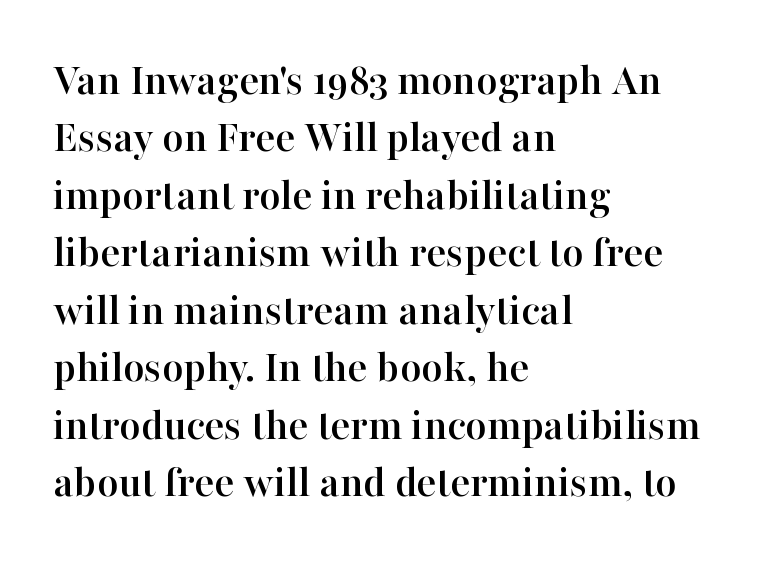
The image shows 46 px serif type, upright; set left-aligned, normal line spacing (1.25x), normal letter spacing, not underlined; high stroke contrast and a medium x-height.
